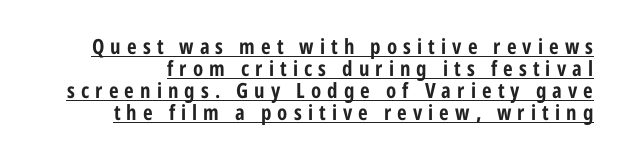
{"italic": "no", "bold": "yes", "underline": "yes", "line_spacing": "tight", "line_spacing_ratio": 1.05, "letter_spacing": "wide", "letter_spacing_em": 0.29, "glyph_px": 21}
